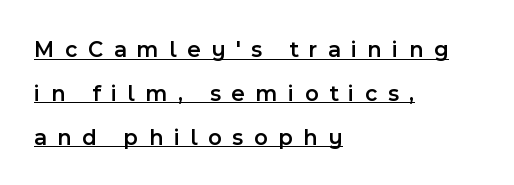
{"italic": "no", "bold": "semi", "underline": "yes", "align": "left", "line_spacing": "loose", "line_spacing_ratio": 1.91, "letter_spacing": "wide", "letter_spacing_em": 0.46, "glyph_px": 23}
